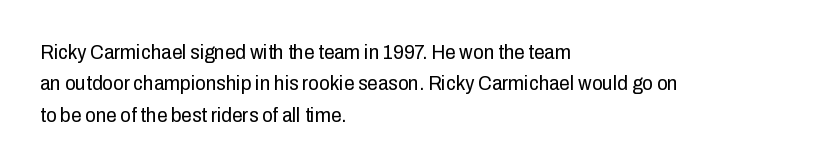
The image shows 21 px text type, upright; set left-aligned, normal line spacing (1.5x), normal letter spacing, not underlined.
